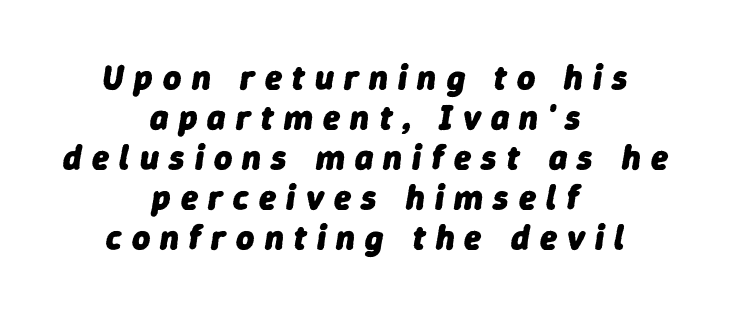
Q: Is the text bold? A: Yes.
Q: Is the text italic (slanted)? A: Yes, it leans right by about 9 degrees.
Q: Is the text underlined? A: No.
Q: How is the paragraph aligned? A: Centered.
Q: Is the spacing between letters normal or unusually wide? A: Unusually wide.
Q: Is the spacing between lines tight, normal or loose? A: Tight.
Q: Width (condensed, normal, or wide)? A: Normal.
Q: Stroke contrast? A: Low.
Q: x-height? A: Medium.
Q: Monospaced? A: No.
